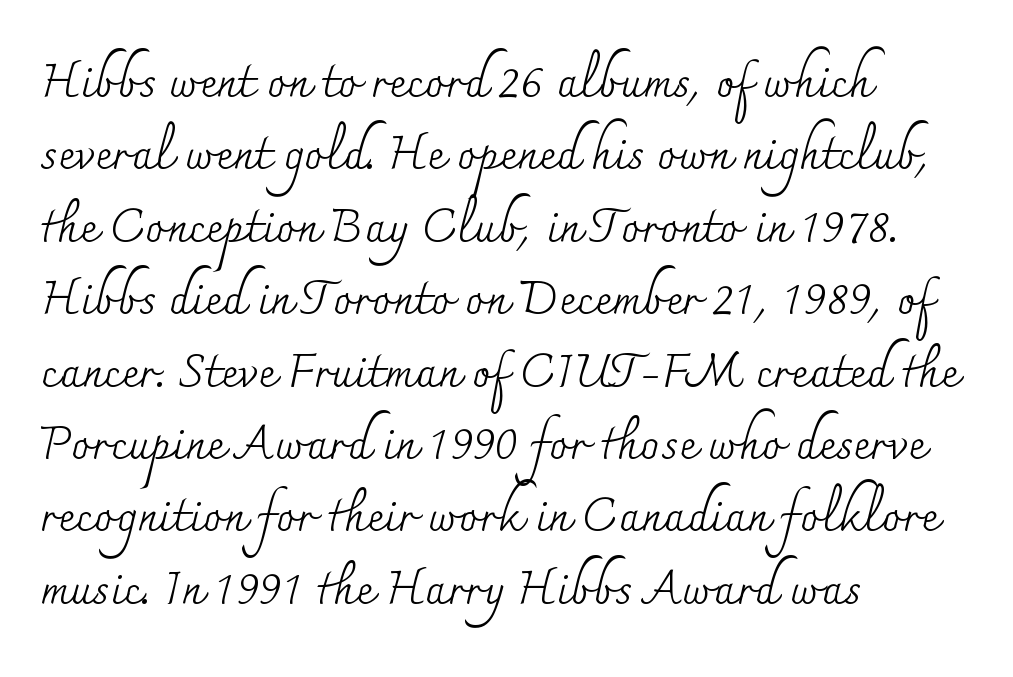
{"serif": "yes", "bold": "no", "weight": "regular", "width": "normal", "stroke_contrast": "medium", "x_height": "small", "monospaced": "no", "underline": "no", "align": "left", "line_spacing": "normal", "line_spacing_ratio": 1.54, "letter_spacing": "normal", "letter_spacing_em": 0.0, "glyph_px": 47}
